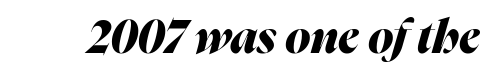
{"italic": "yes", "lean": "right", "slant_degrees": 16, "bold": "yes", "weight": "heavy", "width": "normal", "stroke_contrast": "medium", "x_height": "medium", "monospaced": "no", "underline": "no", "letter_spacing": "normal", "letter_spacing_em": 0.0, "glyph_px": 46}
